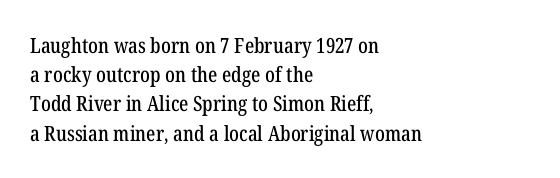
The image shows 21 px text type, upright; set left-aligned, normal line spacing (1.39x), normal letter spacing, not underlined.
